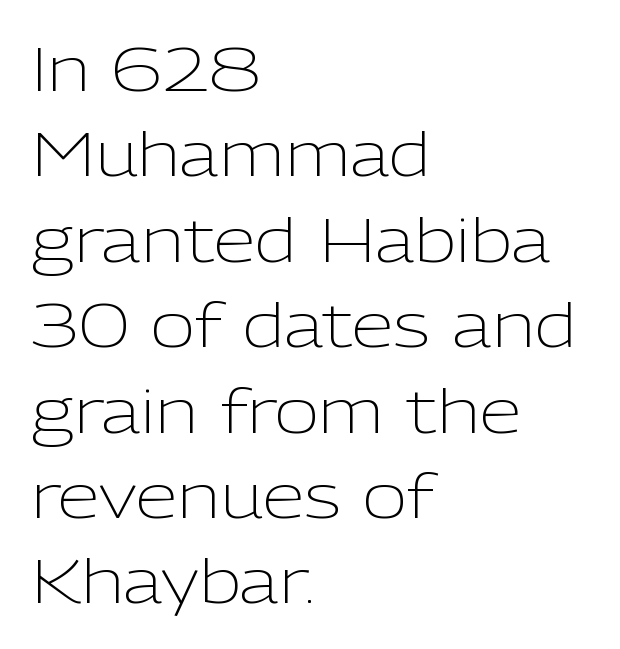
The image shows 61 px light sans-serif type, upright; set left-aligned, normal line spacing (1.4x), normal letter spacing, not underlined; low stroke contrast and a medium x-height.
